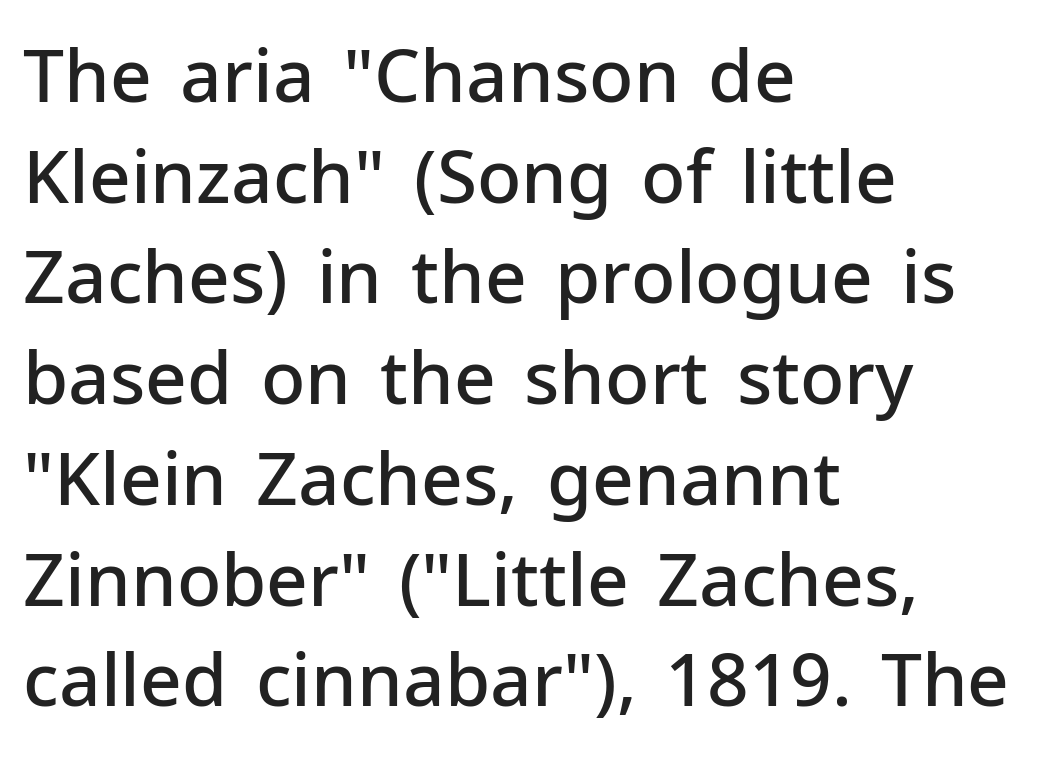
{"serif": "no", "italic": "no", "bold": "semi", "weight": "semibold", "width": "normal", "stroke_contrast": "low", "x_height": "medium", "monospaced": "no", "underline": "no", "align": "left", "line_spacing": "normal", "line_spacing_ratio": 1.38, "letter_spacing": "normal", "letter_spacing_em": 0.0, "glyph_px": 73}
